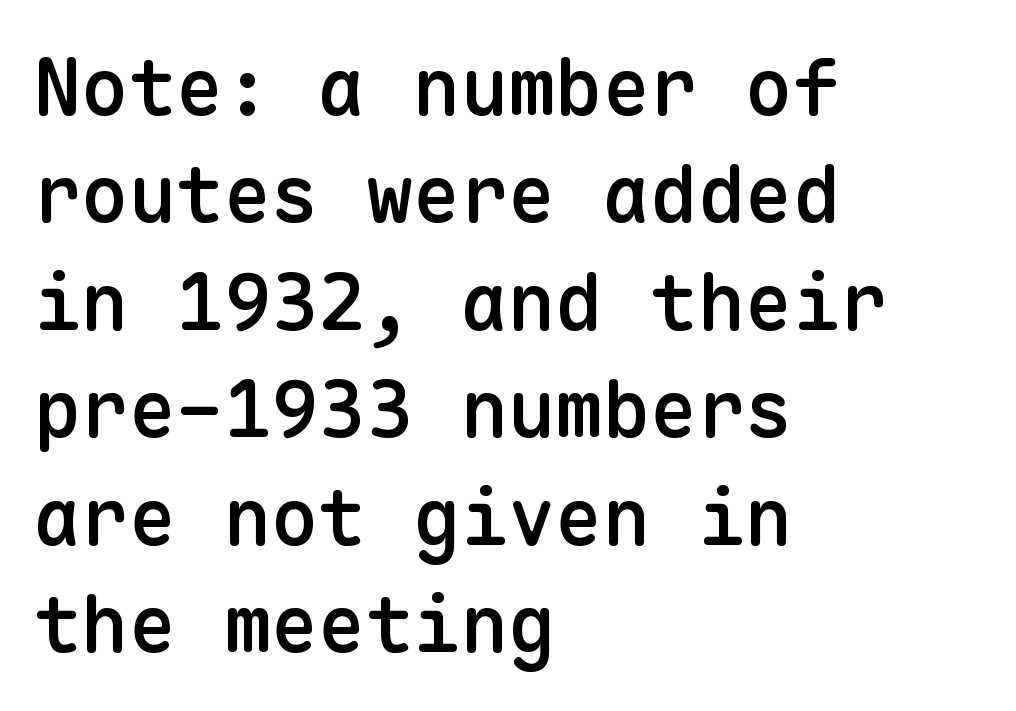
Q: Is the text bold? A: Semi-bold.
Q: Is the text italic (slanted)? A: No, it is upright.
Q: Is the typeface a serif or a sans-serif typeface? A: Sans-serif.
Q: Is the text underlined? A: No.
Q: How is the paragraph aligned? A: Left-aligned.
Q: Is the spacing between letters normal or unusually wide? A: Normal.
Q: Is the spacing between lines tight, normal or loose? A: Normal.
Q: Width (condensed, normal, or wide)? A: Normal.
Q: Stroke contrast? A: Low.
Q: x-height? A: Medium.
Q: Monospaced? A: Yes.
